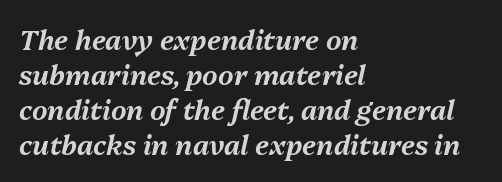
Q: Is the text italic (slanted)? A: Yes, it leans right by about 13 degrees.
Q: Is the text underlined? A: No.
Q: How is the paragraph aligned? A: Left-aligned.
Q: Is the spacing between letters normal or unusually wide? A: Normal.
Q: Is the spacing between lines tight, normal or loose? A: Normal.
